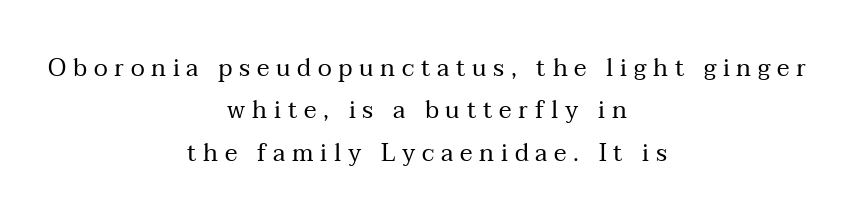
Q: Is the text bold? A: No.
Q: Is the text italic (slanted)? A: No, it is upright.
Q: Is the text underlined? A: No.
Q: How is the paragraph aligned? A: Centered.
Q: Is the spacing between letters normal or unusually wide? A: Unusually wide.
